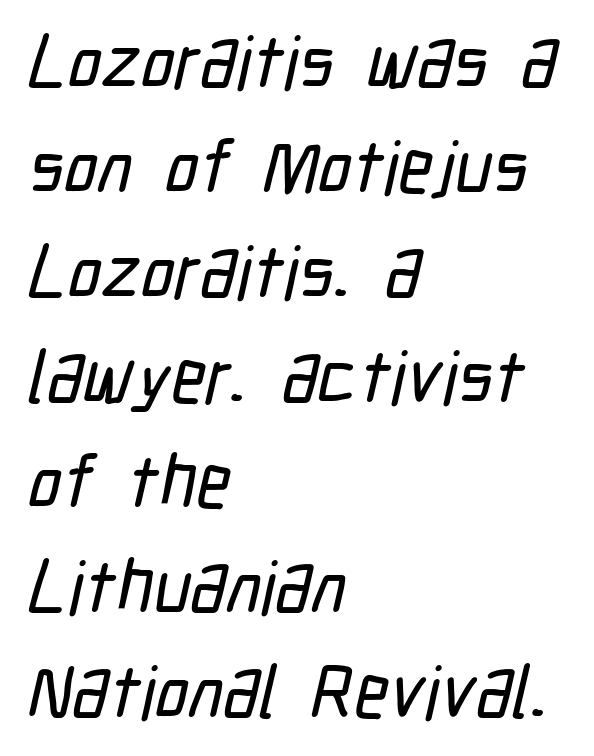
{"serif": "no", "width": "condensed", "stroke_contrast": "low", "x_height": "medium", "monospaced": "no", "underline": "no", "align": "left", "line_spacing": "normal", "line_spacing_ratio": 1.42, "letter_spacing": "normal", "letter_spacing_em": 0.0, "glyph_px": 74}
